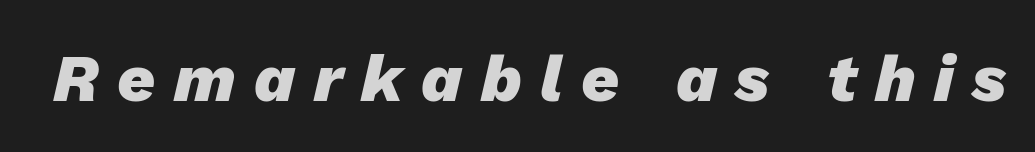
A typesetter would call this proportional, since set widths differ per character. There's an unmistakable incline to the writing here. Each word looks stretched out because of the extra space between its letters. Heft: maximum for text — a bold. Lines of text with bare space underneath.
